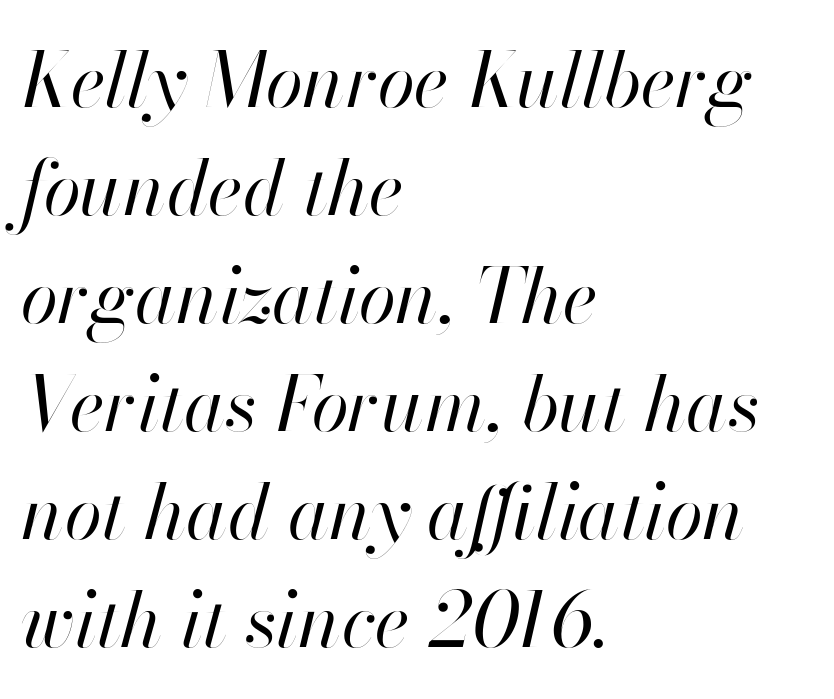
The image shows 76 px regular-weight type, italic (leaning right); set left-aligned, normal line spacing (1.42x), normal letter spacing, not underlined; high stroke contrast and a small x-height.
